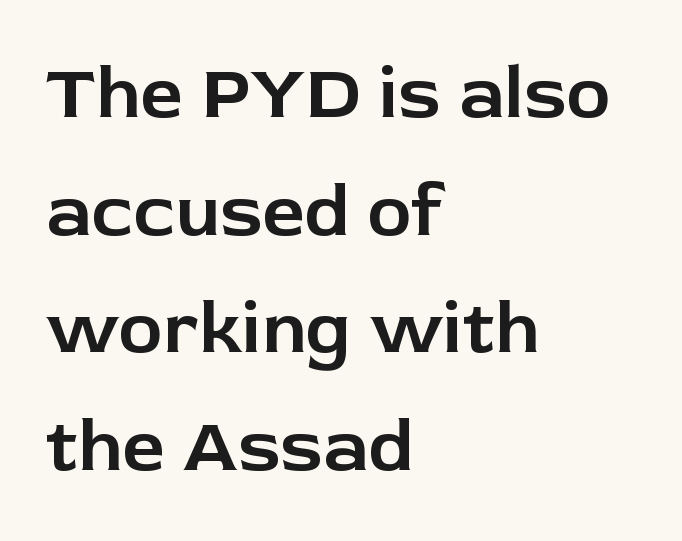
The line texture is even and compact thanks to regular tracking. These lines are set flush left with a ragged right edge. Clear beneath every line of the passage. Notice how the stems are strictly vertical — no italics here.
